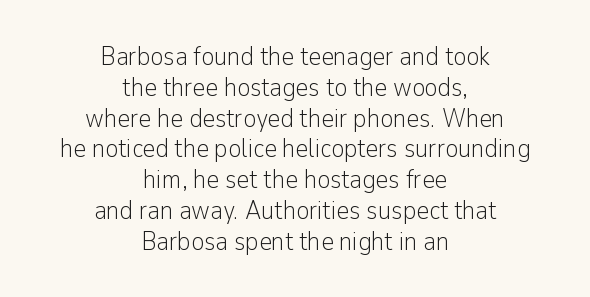
{"italic": "no", "bold": "no", "underline": "no", "align": "center", "line_spacing": "tight", "line_spacing_ratio": 1.14, "letter_spacing": "normal", "letter_spacing_em": 0.0, "glyph_px": 27}
